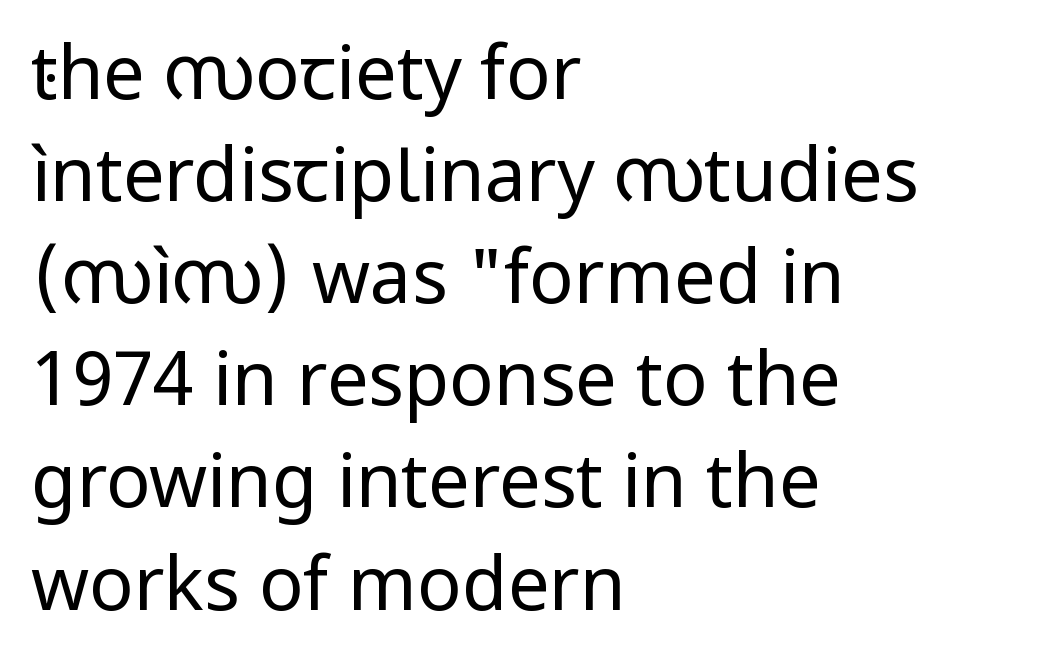
Q: Is the text bold? A: No.
Q: Is the text italic (slanted)? A: No, it is upright.
Q: Is the typeface a serif or a sans-serif typeface? A: Sans-serif.
Q: Is the text underlined? A: No.
Q: How is the paragraph aligned? A: Left-aligned.
Q: Is the spacing between letters normal or unusually wide? A: Normal.
Q: Is the spacing between lines tight, normal or loose? A: Normal.
Q: Width (condensed, normal, or wide)? A: Normal.
Q: Stroke contrast? A: Low.
Q: x-height? A: Medium.
Q: Monospaced? A: No.
